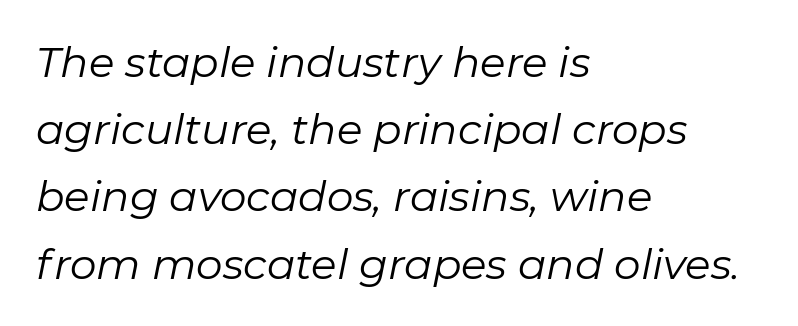
The image shows 42 px regular-weight type, italic (leaning right); set left-aligned, normal line spacing (1.6x), normal letter spacing, not underlined; low stroke contrast and a medium x-height.
